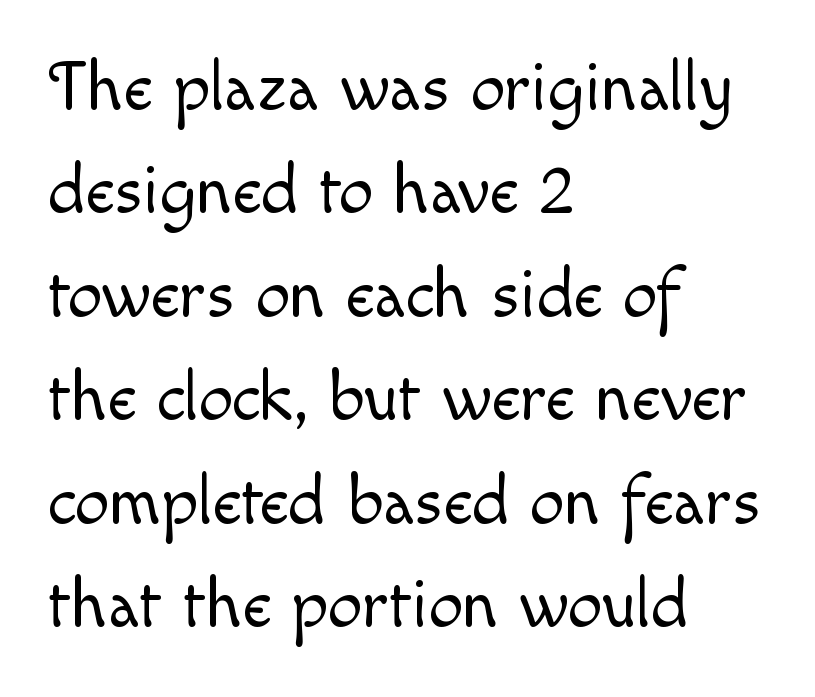
The image shows 69 px light type, upright; set left-aligned, normal line spacing (1.5x), normal letter spacing, not underlined; a small x-height.
